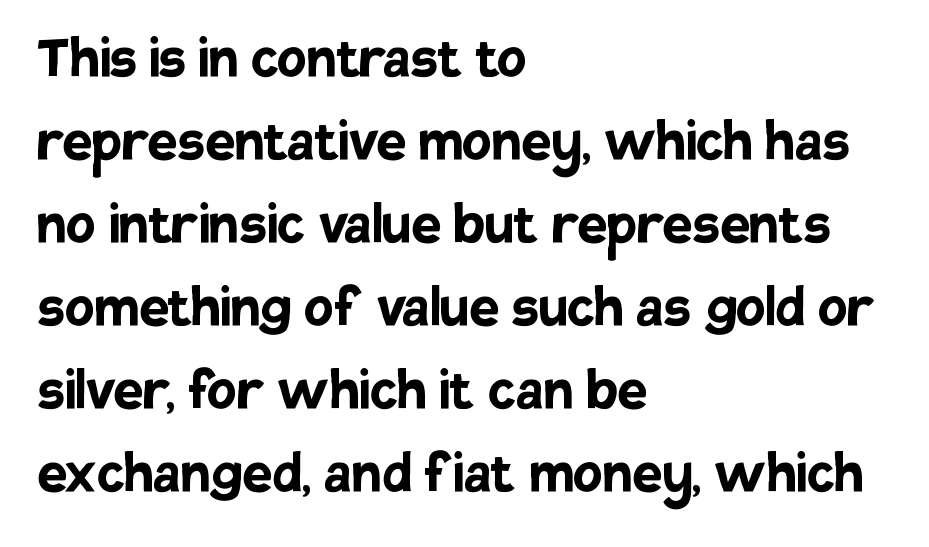
{"serif": "no", "italic": "no", "bold": "yes", "weight": "semibold", "width": "normal", "stroke_contrast": "low", "x_height": "large", "monospaced": "no", "underline": "no", "align": "left", "line_spacing_ratio": 1.24, "letter_spacing": "normal", "letter_spacing_em": 0.0, "glyph_px": 67}
